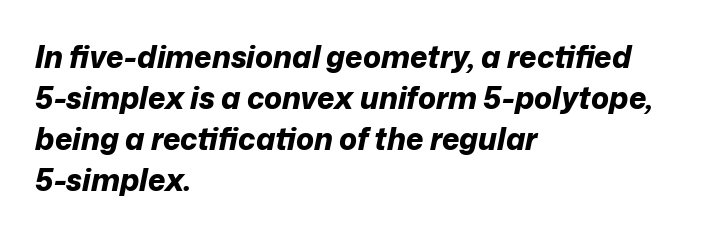
{"italic": "yes", "lean": "right", "slant_degrees": 12, "bold": "yes", "weight": "bold", "width": "normal", "stroke_contrast": "low", "x_height": "medium", "monospaced": "no", "underline": "no", "align": "left", "line_spacing": "normal", "line_spacing_ratio": 1.37, "letter_spacing": "normal", "letter_spacing_em": 0.0, "glyph_px": 30}
